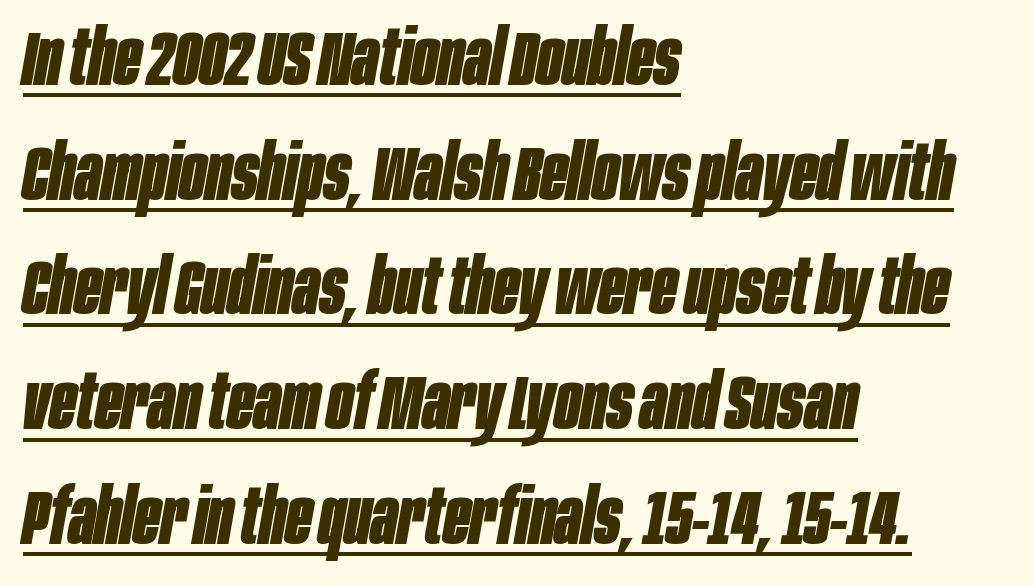
Q: Is the text bold? A: Yes.
Q: Is the text italic (slanted)? A: Yes, it leans right by about 10 degrees.
Q: Is the text underlined? A: Yes.
Q: How is the paragraph aligned? A: Left-aligned.
Q: Is the spacing between letters normal or unusually wide? A: Normal.
Q: Is the spacing between lines tight, normal or loose? A: Normal.
Q: Width (condensed, normal, or wide)? A: Condensed.
Q: Stroke contrast? A: Low.
Q: x-height? A: Large.
Q: Monospaced? A: No.
